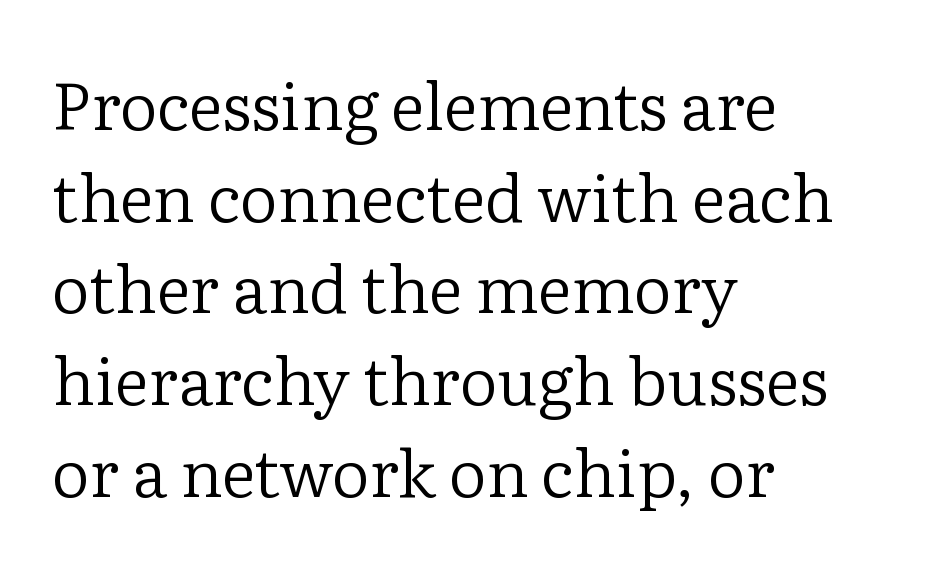
The image shows 66 px regular-weight serif type, upright; set left-aligned, normal line spacing (1.39x), normal letter spacing, not underlined; low stroke contrast and a medium x-height.
